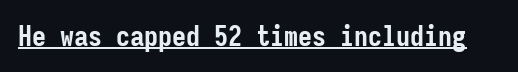
{"serif": "no", "italic": "no", "bold": "yes", "weight": "semibold", "width": "condensed", "stroke_contrast": "low", "x_height": "medium", "monospaced": "yes", "underline": "yes", "letter_spacing": "normal", "letter_spacing_em": 0.0, "glyph_px": 28}
